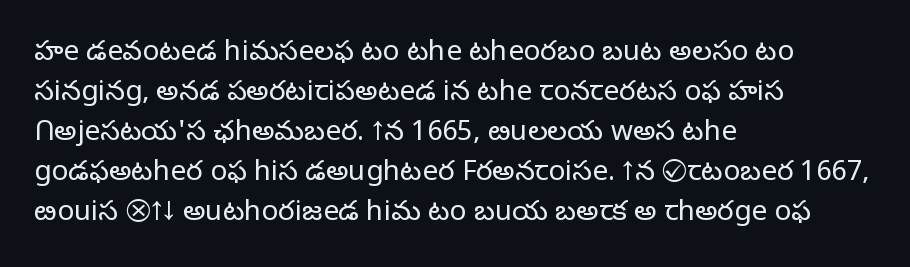
Underlining? Definitely not there. Whoever set this chose a conventional vertical rhythm. Think standard paragraph weight, or any step lighter than that. The type is set solid horizontally, with unmodified tracking. Each letter keeps its own natural width here, so spacing adapts to shape.
